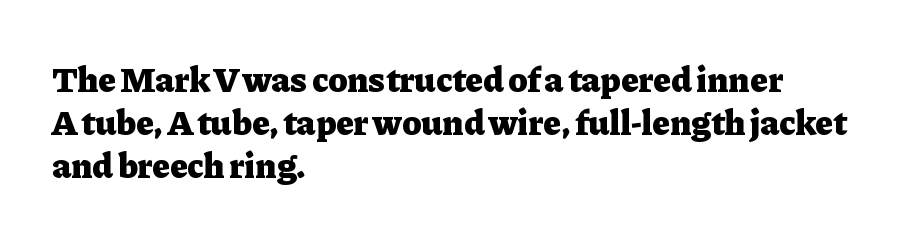
The image shows 36 px heavy serif type, upright; set left-aligned, line spacing 1.2x, normal letter spacing, not underlined; low stroke contrast and a medium x-height.
